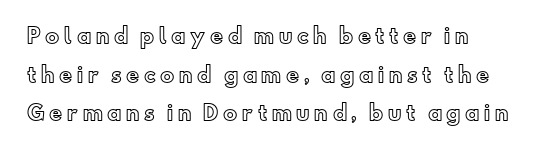
{"italic": "no", "underline": "no", "align": "left", "line_spacing": "loose", "line_spacing_ratio": 1.93, "letter_spacing": "wide", "letter_spacing_em": 0.23, "glyph_px": 20}
